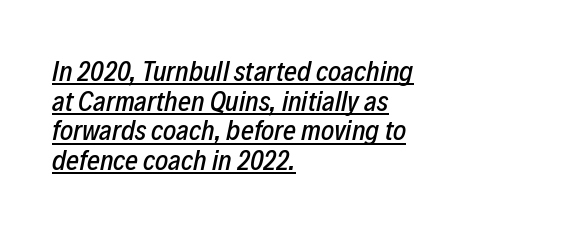
The image shows 28 px condensed type, italic (leaning right); set left-aligned, tight line spacing (1.06x), normal letter spacing, underlined; low stroke contrast and a medium x-height.
